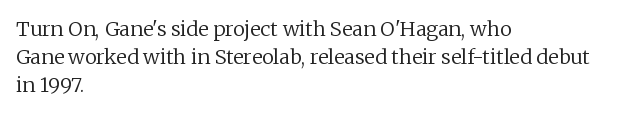
Nobody drew a line under any word here. When letters stand straight like this, we call the style roman or upright. The lines sit at an ordinary, default distance from one another. Summary of weight: not heavy and not bold.
